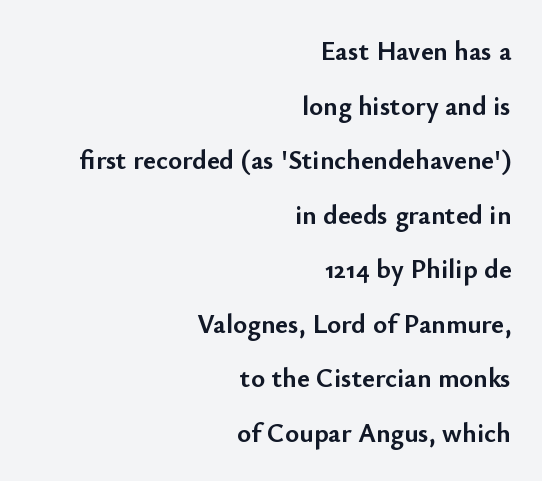
Q: Is the text bold? A: Yes.
Q: Is the text italic (slanted)? A: No, it is upright.
Q: Is the text underlined? A: No.
Q: How is the paragraph aligned? A: Right-aligned.
Q: Is the spacing between letters normal or unusually wide? A: Normal.
Q: Is the spacing between lines tight, normal or loose? A: Loose.
